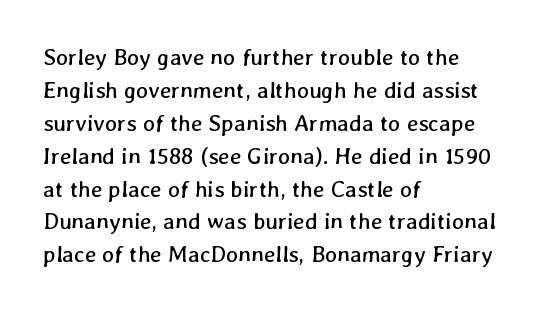
{"bold": "no", "underline": "no", "align": "left", "line_spacing": "normal", "line_spacing_ratio": 1.43, "letter_spacing": "normal", "letter_spacing_em": 0.0, "glyph_px": 23}
